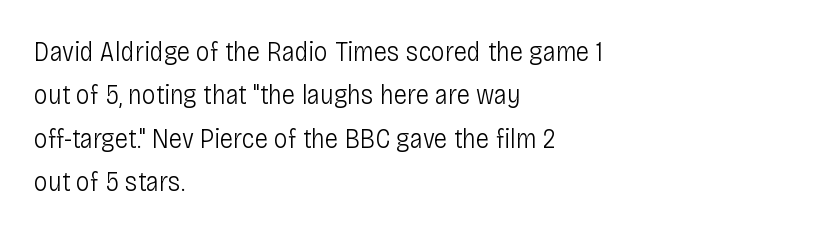
The image shows 28 px light, condensed sans-serif type, upright; set left-aligned, normal line spacing (1.55x), normal letter spacing, not underlined; low stroke contrast and a large x-height.
